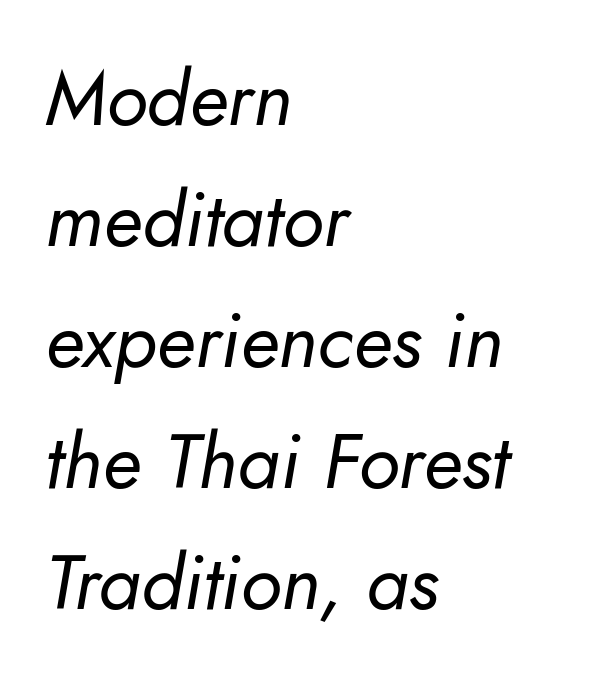
The image shows 77 px regular-weight type, italic (leaning right); set left-aligned, normal line spacing (1.57x), normal letter spacing, not underlined; low stroke contrast and a small x-height.
